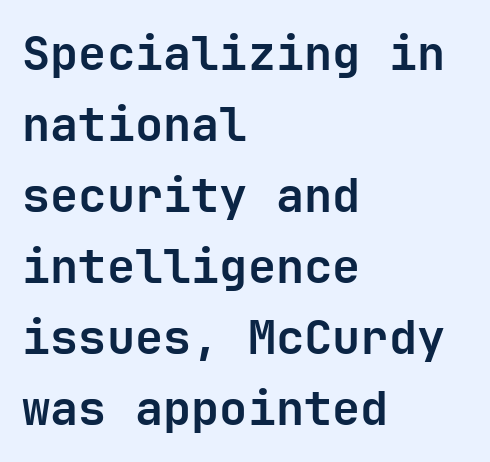
Each letter, wide or thin by design, is forced into the same width here. Style check: upright. The line-height multiplier appears to be the usual default. Plenty of ink on the page — the face is bold. Line beginnings align vertically; line endings do not.
